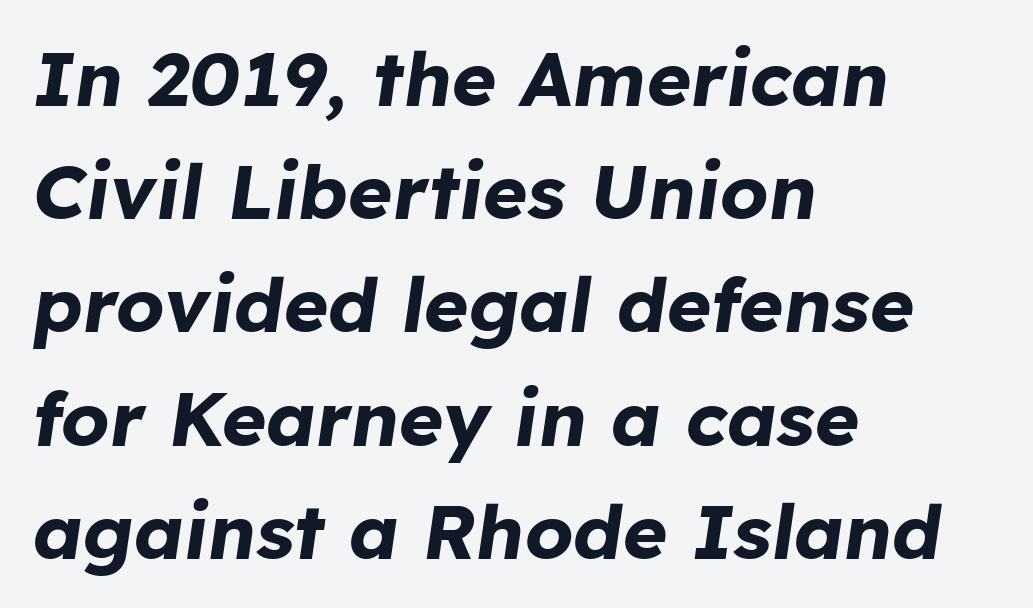
Q: Is the text bold? A: Yes.
Q: Is the text italic (slanted)? A: Yes, it leans right by about 8 degrees.
Q: Is the text underlined? A: No.
Q: How is the paragraph aligned? A: Left-aligned.
Q: Is the spacing between letters normal or unusually wide? A: Normal.
Q: Is the spacing between lines tight, normal or loose? A: Normal.
Q: Width (condensed, normal, or wide)? A: Normal.
Q: Stroke contrast? A: Low.
Q: x-height? A: Medium.
Q: Monospaced? A: No.
